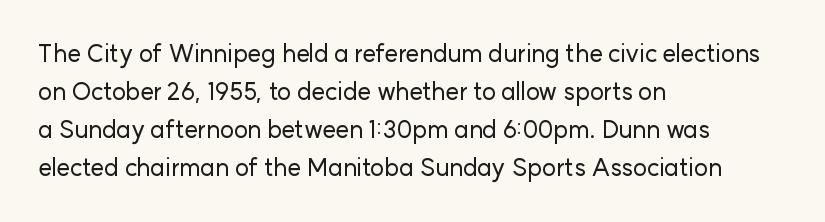
The image shows 24 px text type, upright; set left-aligned, normal line spacing (1.59x), normal letter spacing, not underlined.
